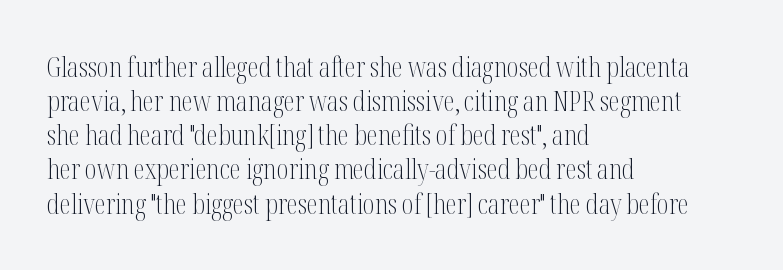
{"serif": "yes", "italic": "no", "bold": "no", "weight": "light", "width": "condensed", "stroke_contrast": "medium", "x_height": "medium", "monospaced": "no", "underline": "no", "align": "left", "line_spacing_ratio": 1.22, "letter_spacing": "normal", "letter_spacing_em": 0.0, "glyph_px": 28}
